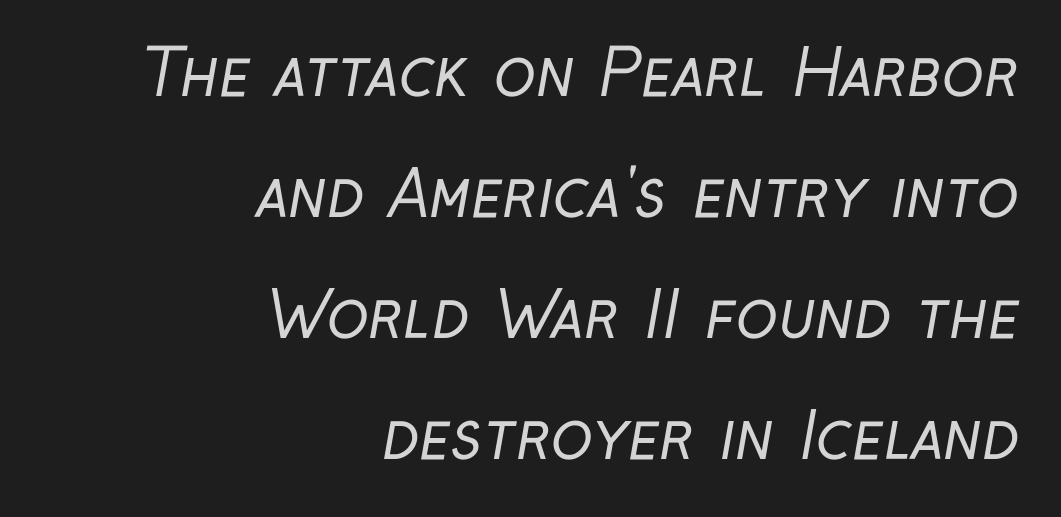
Q: Is the text bold? A: No.
Q: Is the typeface a serif or a sans-serif typeface? A: Sans-serif.
Q: Is the text underlined? A: No.
Q: How is the paragraph aligned? A: Right-aligned.
Q: Is the spacing between letters normal or unusually wide? A: Normal.
Q: Is the spacing between lines tight, normal or loose? A: Loose.
Q: Width (condensed, normal, or wide)? A: Condensed.
Q: Stroke contrast? A: Low.
Q: x-height? A: Medium.
Q: Monospaced? A: No.
